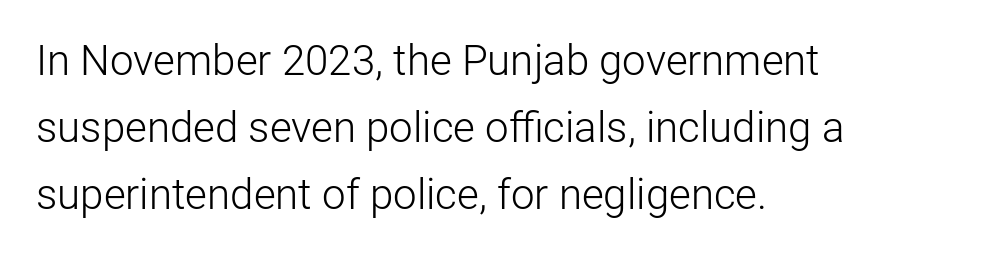
{"serif": "no", "italic": "no", "bold": "no", "weight": "light", "width": "normal", "stroke_contrast": "low", "x_height": "medium", "monospaced": "no", "underline": "no", "align": "left", "line_spacing": "normal", "line_spacing_ratio": 1.59, "letter_spacing": "normal", "letter_spacing_em": 0.0, "glyph_px": 42}
